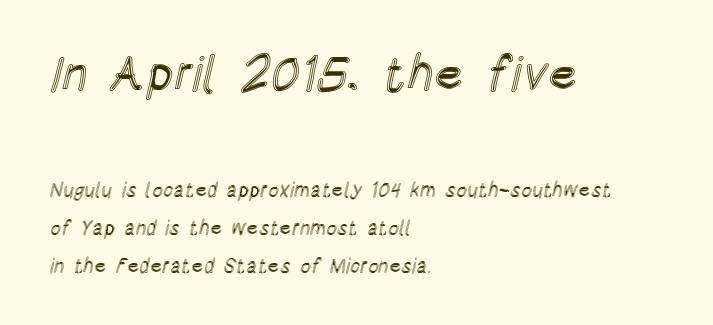
The image shows 49 px condensed type; set left-aligned, line spacing 1.88x, normal letter spacing, not underlined; the first (top) block is 2.45x larger; a large x-height.
